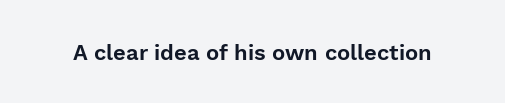
Q: Is the text italic (slanted)? A: No, it is upright.
Q: Is the text underlined? A: No.
Q: Is the spacing between letters normal or unusually wide? A: Normal.
